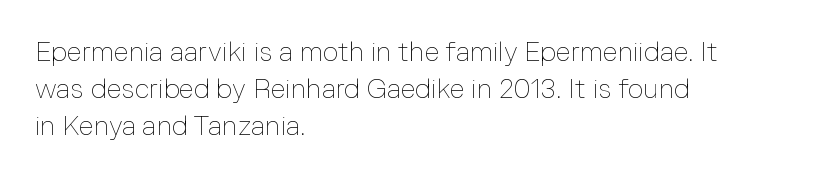
Reading down the block, your eye returns to a fixed left position each line. Tall strokes in this sample are plumb rather than angled. The rendering uses a moderate line-height, typical for paragraphs. This is not heavy type; no bold has been used. Any mark beneath the type? The region is blank. Each word holds together tightly as a unit, with standard inter-letter gaps.
